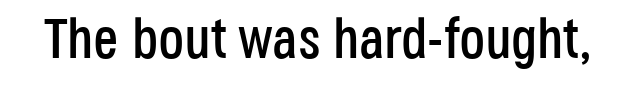
The image shows 57 px condensed sans-serif type, upright; set normal letter spacing, not underlined; low stroke contrast and a large x-height.
